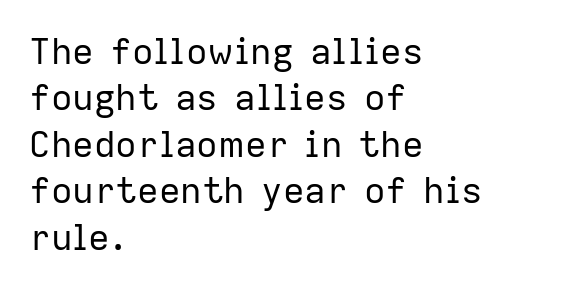
The letters advance in unequal steps, a hallmark of proportional type. A roman cut, with each character standing at attention. Nope, no serifs anywhere on these letters. Tracking here is standard; glyphs follow each other at the usual distance. The rendering uses a moderate line-height, typical for paragraphs. Stroke thickness stays within the range of a standard reading face or lighter.
